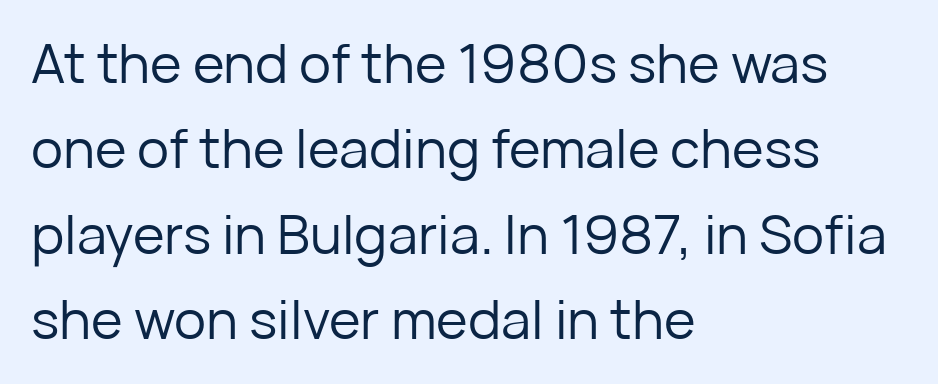
The image shows 54 px regular-weight sans-serif type, upright; set left-aligned, normal line spacing (1.58x), normal letter spacing, not underlined; low stroke contrast and a medium x-height.
